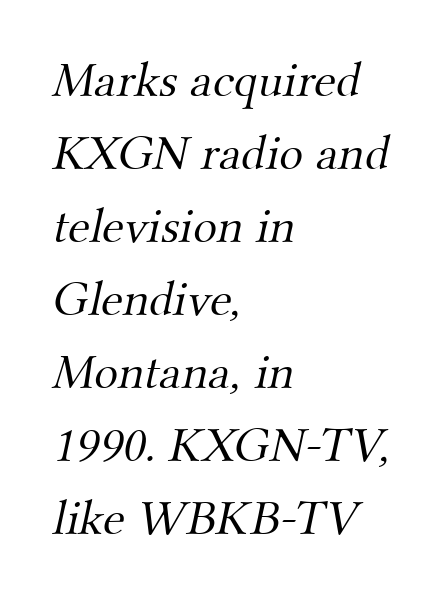
You could call the tracking neutral — neither tight nor loose. The foot of each line stays bare and open. These lines sit exactly where default settings would place them. You can tell from the footed stems that serif type was used.
